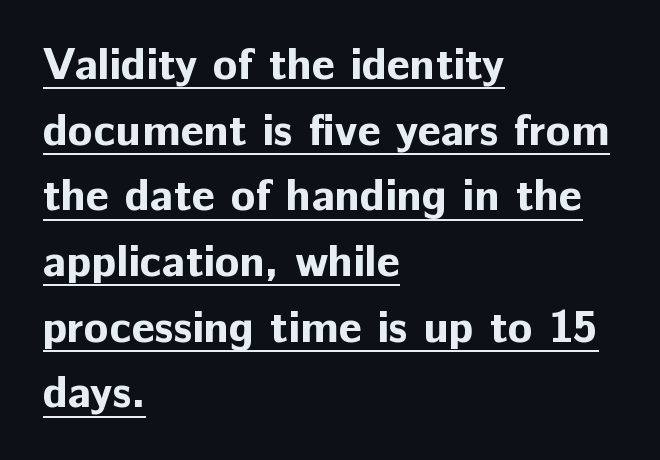
These lines are rendered in a variable-pitch font. You'd pick this weight for a headline — it's a proper bold. Examine the stroke ends and you'll find no serifs. What decoration does the sample have? An underline.
